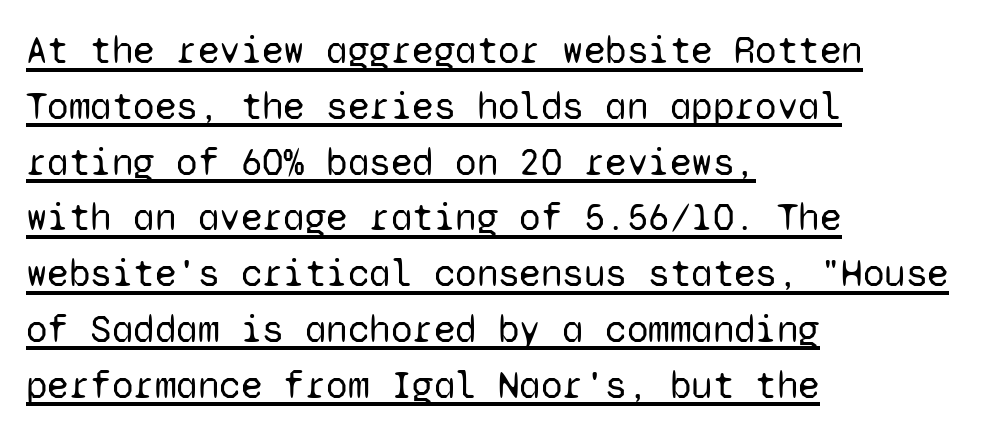
Q: Is the text bold? A: No.
Q: Is the text italic (slanted)? A: No, it is upright.
Q: Is the typeface a serif or a sans-serif typeface? A: Sans-serif.
Q: Is the text underlined? A: Yes.
Q: How is the paragraph aligned? A: Left-aligned.
Q: Is the spacing between letters normal or unusually wide? A: Normal.
Q: Is the spacing between lines tight, normal or loose? A: Normal.
Q: Width (condensed, normal, or wide)? A: Normal.
Q: Stroke contrast? A: Low.
Q: x-height? A: Medium.
Q: Monospaced? A: Yes.
